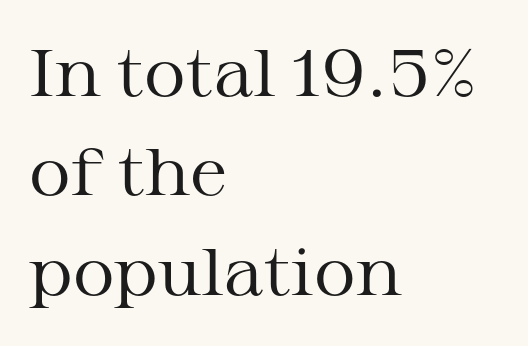
Whoever set this chose a conventional vertical rhythm. A bare baseline throughout the passage. Spacing verdict: proportional, widths tailored to each character. A student would call this left alignment; a typographer would say flush left, rag right. In terms of letterform style, serifs are clearly present. Tracking value appears to be zero — textbook default spacing.
